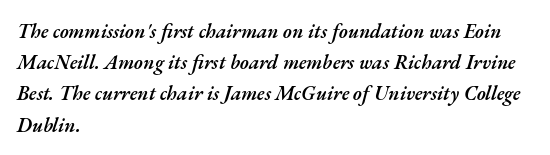
Q: Is the text bold? A: Semi-bold.
Q: Is the text italic (slanted)? A: Yes, it leans right by about 17 degrees.
Q: Is the text underlined? A: No.
Q: How is the paragraph aligned? A: Left-aligned.
Q: Is the spacing between letters normal or unusually wide? A: Normal.
Q: Is the spacing between lines tight, normal or loose? A: Normal.
